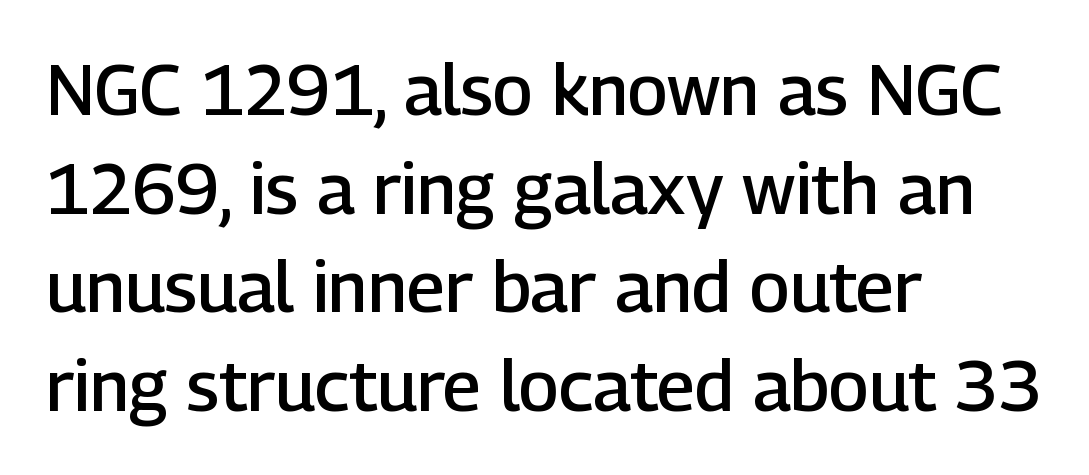
Characters follow at the spacing the type designer built in. The lines sit at an ordinary, default distance from one another. The gap between lines stays unmarked. What weight is shown? A semibold, between regular and bold. The face used here is a sans, in the tradition of grotesques and geometrics. A classic flush-left, rag-right setting is used for this passage.
